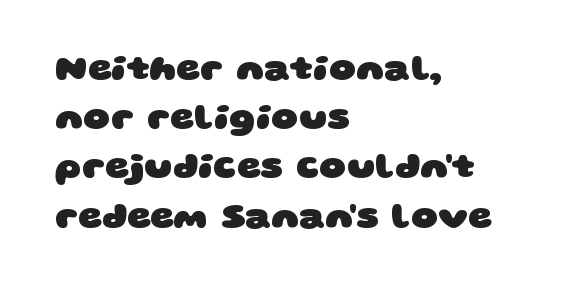
{"serif": "no", "bold": "yes", "weight": "heavy", "width": "wide", "stroke_contrast": "low", "x_height": "large", "monospaced": "no", "underline": "no", "align": "left", "line_spacing": "normal", "line_spacing_ratio": 1.33, "letter_spacing": "normal", "letter_spacing_em": 0.0, "glyph_px": 37}
